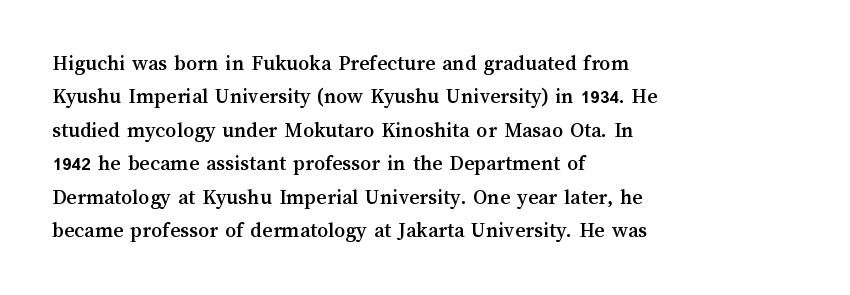
{"italic": "no", "underline": "no", "align": "left", "line_spacing": "normal", "line_spacing_ratio": 1.52, "letter_spacing": "normal", "letter_spacing_em": 0.0, "glyph_px": 22}
